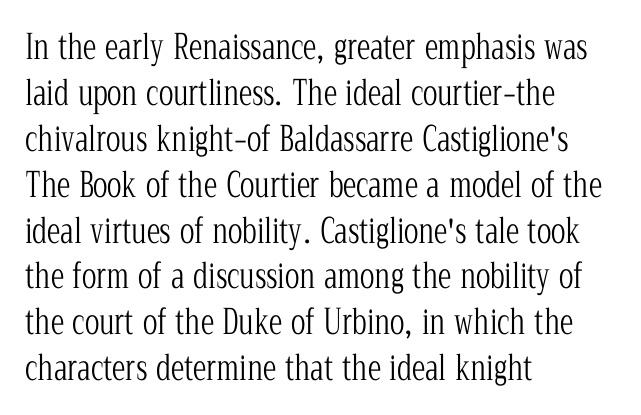
Words appear dense and cohesive because spacing is normal. Is there any slant? The stems are plumb. Character widths vary here, with narrow letters taking less room than wide ones. The passage shown is not underscored anywhere.
